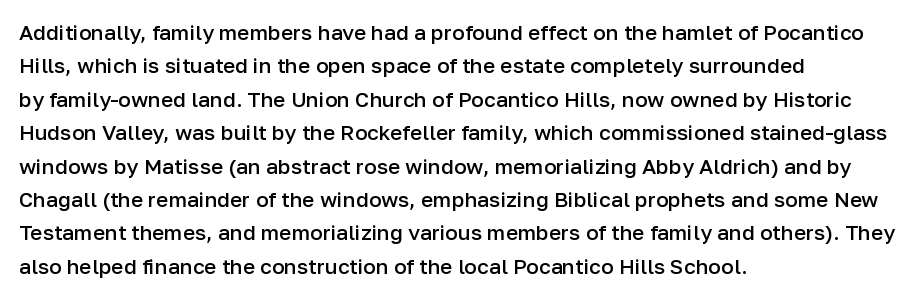
The image shows 21 px text type, upright; set left-aligned, normal line spacing (1.59x), normal letter spacing, not underlined.
